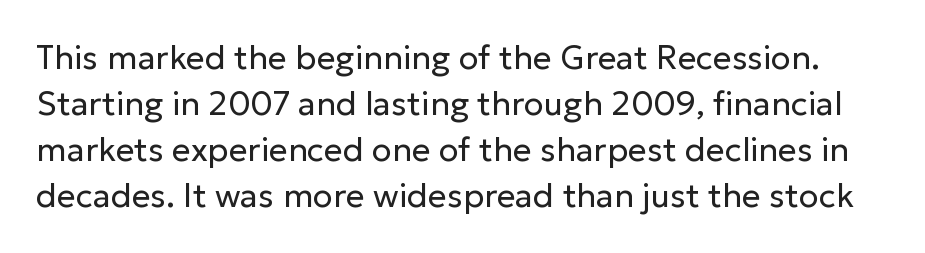
The image shows 33 px regular-weight sans-serif type, upright; set normal line spacing (1.39x), normal letter spacing, not underlined; low stroke contrast and a medium x-height.
